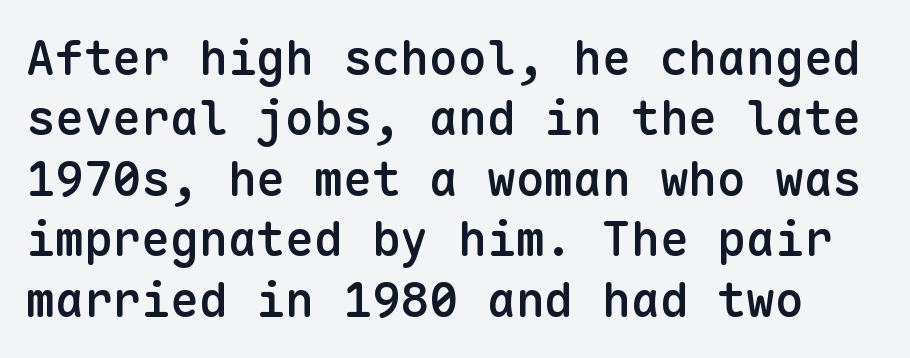
{"serif": "no", "italic": "no", "bold": "semi", "weight": "semibold", "width": "normal", "stroke_contrast": "low", "x_height": "medium", "monospaced": "yes", "underline": "no", "line_spacing": "normal", "line_spacing_ratio": 1.26, "letter_spacing": "normal", "letter_spacing_em": 0.0, "glyph_px": 48}
